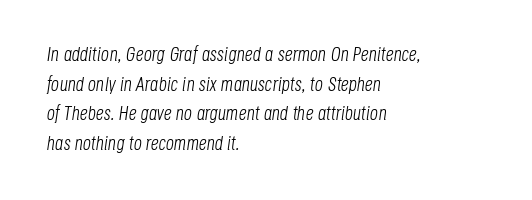
Vertically, the passage feels balanced, rows spaced as you'd expect. The baseline area is clear. Every character sits at an angle, as italics do. The letters sit at their default tracking, neither squeezed nor spread.
